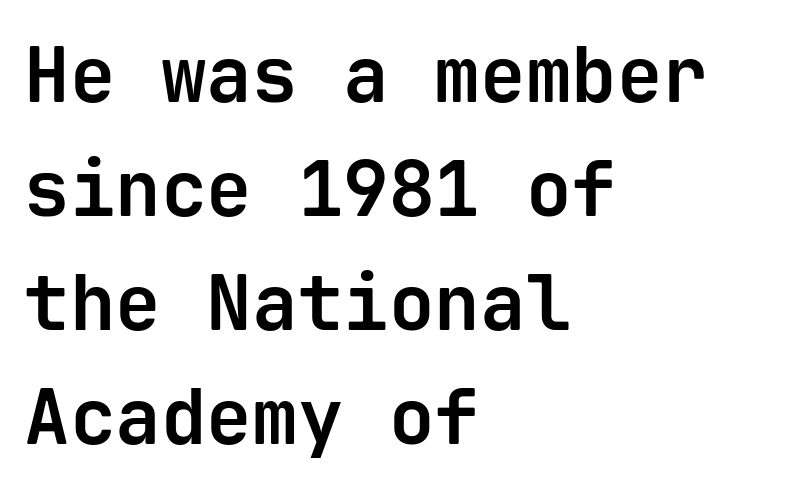
The image shows 76 px bold sans-serif type, upright, monospaced; set left-aligned, normal line spacing (1.5x), normal letter spacing, not underlined; low stroke contrast and a medium x-height.
